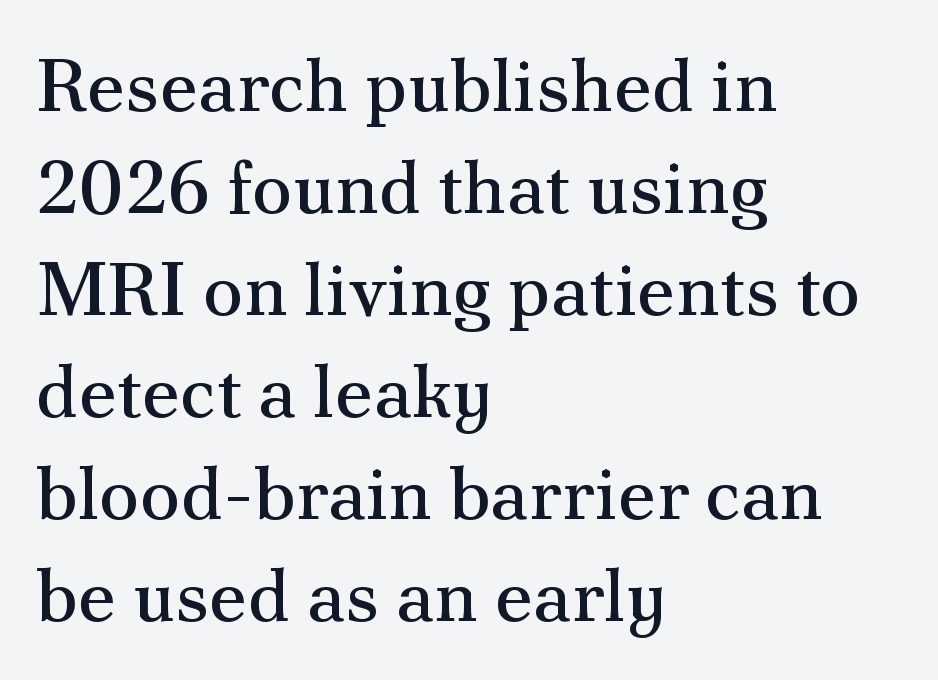
{"serif": "yes", "italic": "no", "bold": "no", "weight": "regular", "width": "normal", "stroke_contrast": "medium", "x_height": "small", "monospaced": "no", "underline": "no", "align": "left", "line_spacing": "normal", "line_spacing_ratio": 1.36, "letter_spacing": "normal", "letter_spacing_em": 0.0, "glyph_px": 75}
